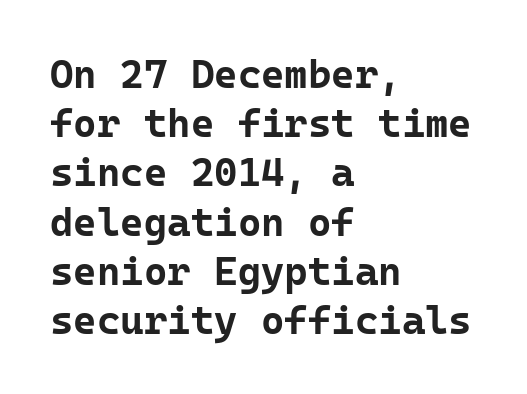
{"serif": "no", "italic": "no", "bold": "yes", "weight": "bold", "width": "normal", "stroke_contrast": "low", "x_height": "medium", "monospaced": "yes", "underline": "no", "align": "left", "line_spacing_ratio": 1.23, "letter_spacing": "normal", "letter_spacing_em": 0.0, "glyph_px": 40}
